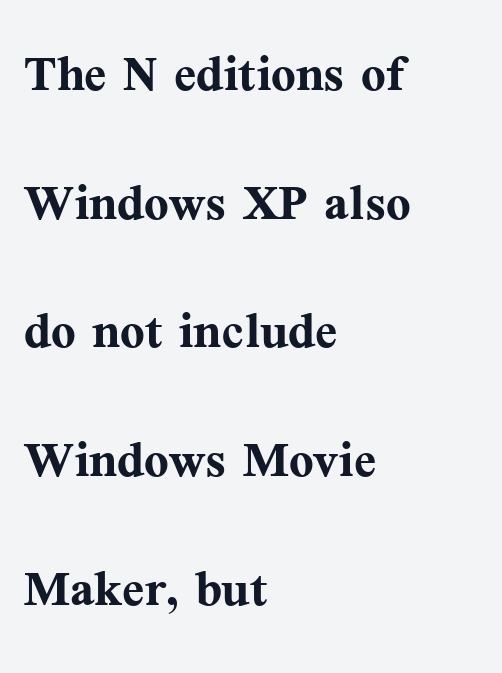
Q: Is the text bold? A: Yes.
Q: Is the text italic (slanted)? A: No, it is upright.
Q: Is the typeface a serif or a sans-serif typeface? A: Serif.
Q: Is the text underlined? A: No.
Q: How is the paragraph aligned? A: Left-aligned.
Q: Is the spacing between letters normal or unusually wide? A: Normal.
Q: Is the spacing between lines tight, normal or loose? A: Loose.
Q: Width (condensed, normal, or wide)? A: Normal.
Q: Stroke contrast? A: Medium.
Q: x-height? A: Medium.
Q: Monospaced? A: No.
